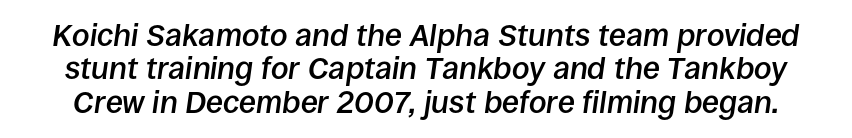
Q: Is the text bold? A: Semi-bold.
Q: Is the text italic (slanted)? A: Yes, it leans right by about 8 degrees.
Q: Is the text underlined? A: No.
Q: Is the spacing between letters normal or unusually wide? A: Normal.
Q: Is the spacing between lines tight, normal or loose? A: Tight.
Q: Width (condensed, normal, or wide)? A: Normal.
Q: Stroke contrast? A: Low.
Q: x-height? A: Large.
Q: Monospaced? A: No.
